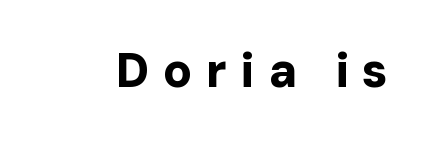
{"serif": "no", "italic": "no", "bold": "yes", "weight": "bold", "width": "normal", "stroke_contrast": "low", "x_height": "medium", "monospaced": "no", "underline": "no", "letter_spacing": "wide", "letter_spacing_em": 0.28, "glyph_px": 48}
